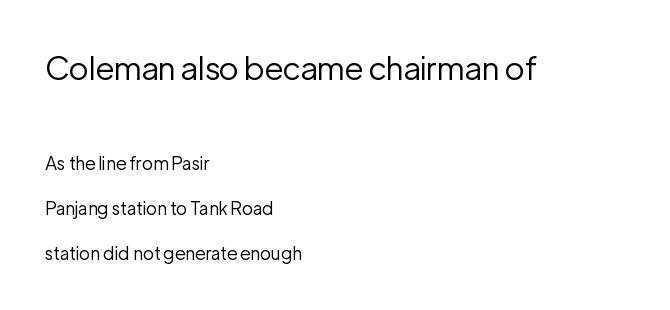
Nope, not italic — everything's standing straight. Bold? No — there's no thickening of the strokes. Underline: absent. The letters advance in unequal steps, a hallmark of proportional type.
